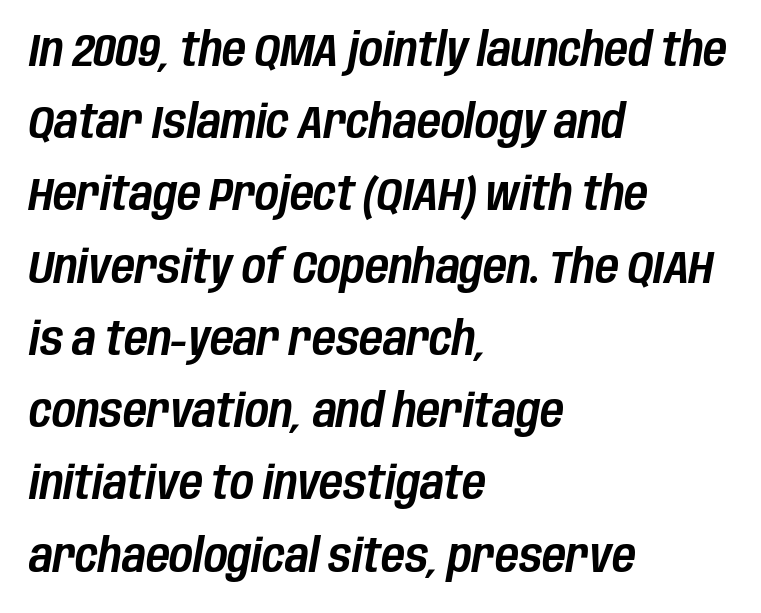
Standard letterfit; no display-style spreading of the glyphs. The rendering anchors every line to the left-hand side. Think of a printed novel: that variable character pitch is what you see here. The line-height multiplier appears to be the usual default.
